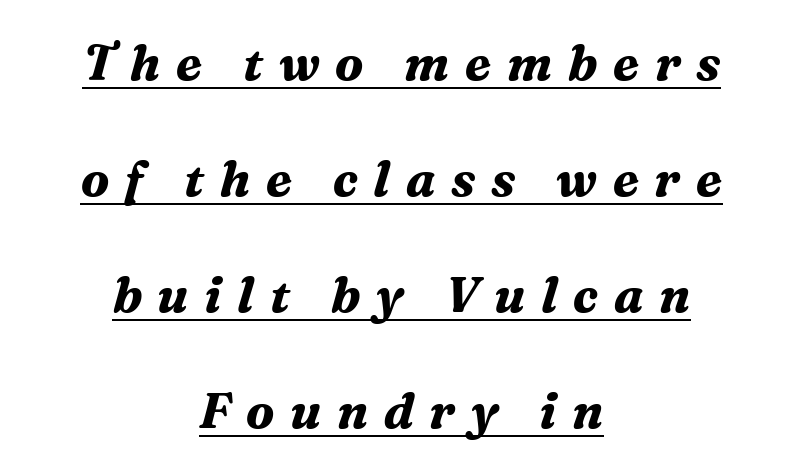
The strokes are fattened all the way to bold. Little horizontal feet cap the strokes, marking this as serif type. The letters are spread apart with noticeably loose tracking. The string is rendered with underlining switched on.
